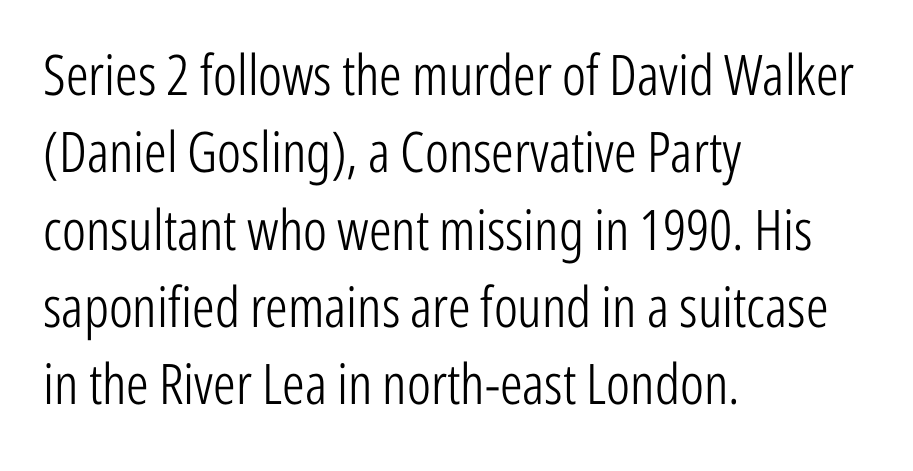
Classification — sans serif. Varying glyph widths throughout — classic text-font behaviour. This is roman type, the default non-slanted kind. No extra ink here — the face is not bold. If you measured baseline to baseline, you'd find a middling distance.
